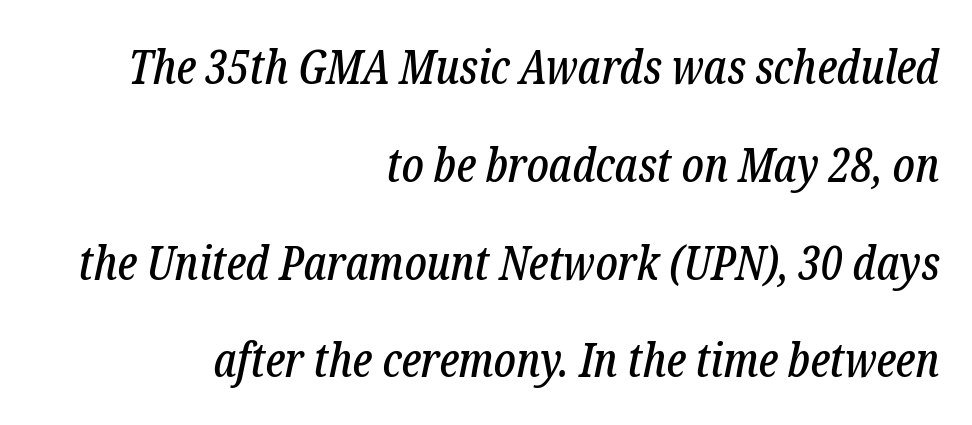
Q: Is the text italic (slanted)? A: Yes, it leans right by about 12 degrees.
Q: Is the typeface a serif or a sans-serif typeface? A: Serif.
Q: Is the text underlined? A: No.
Q: How is the paragraph aligned? A: Right-aligned.
Q: Is the spacing between letters normal or unusually wide? A: Normal.
Q: Is the spacing between lines tight, normal or loose? A: Loose.
Q: Width (condensed, normal, or wide)? A: Condensed.
Q: Stroke contrast? A: Low.
Q: x-height? A: Medium.
Q: Monospaced? A: No.
